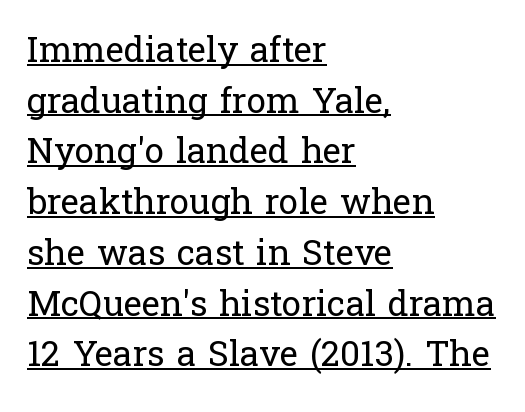
No chunkiness to these letters — they're not bold. All the whitespace from short lines collects on the right. A serif font was chosen for this passage. The gaps between neighbouring characters are ordinary and unremarkable. Posture: straight, roman, zero tilt.
